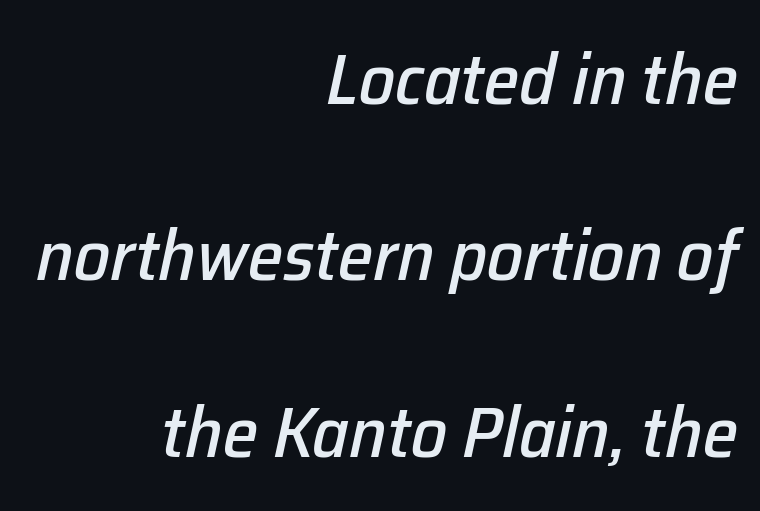
Q: Is the text italic (slanted)? A: Yes, it leans right by about 12 degrees.
Q: Is the text underlined? A: No.
Q: How is the paragraph aligned? A: Right-aligned.
Q: Is the spacing between letters normal or unusually wide? A: Normal.
Q: Is the spacing between lines tight, normal or loose? A: Loose.
Q: Width (condensed, normal, or wide)? A: Normal.
Q: Stroke contrast? A: Low.
Q: x-height? A: Medium.
Q: Monospaced? A: No.
